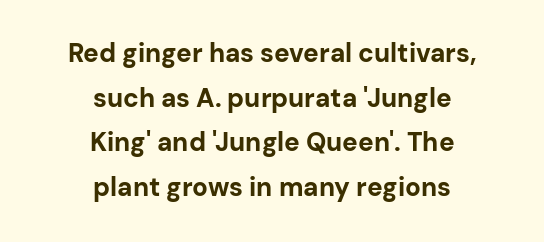
No word sits above an underline. Every letter is thick-stroked: bold, no question. This is roman type, the default non-slanted kind. Layout note: lines centered. Words appear dense and cohesive because spacing is normal.
